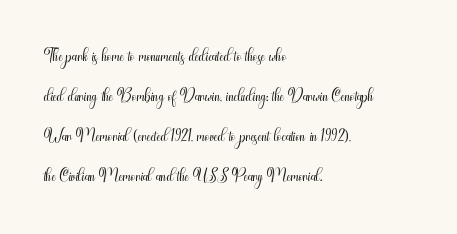
Q: Is the text bold? A: No.
Q: Is the text italic (slanted)? A: Yes.
Q: Is the text underlined? A: No.
Q: How is the paragraph aligned? A: Left-aligned.
Q: Is the spacing between letters normal or unusually wide? A: Normal.
Q: Is the spacing between lines tight, normal or loose? A: Normal.
